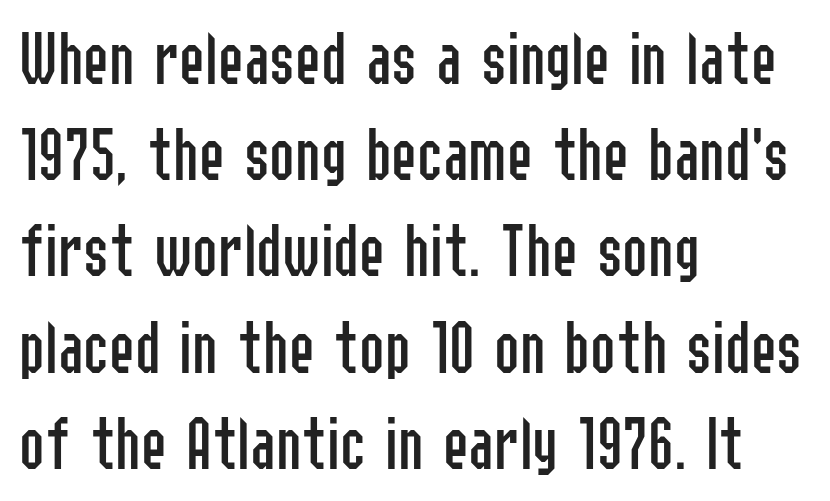
Q: Is the text bold? A: No.
Q: Is the text italic (slanted)? A: No, it is upright.
Q: Is the typeface a serif or a sans-serif typeface? A: Sans-serif.
Q: Is the text underlined? A: No.
Q: How is the paragraph aligned? A: Left-aligned.
Q: Is the spacing between letters normal or unusually wide? A: Normal.
Q: Is the spacing between lines tight, normal or loose? A: Normal.
Q: Width (condensed, normal, or wide)? A: Condensed.
Q: Stroke contrast? A: Low.
Q: x-height? A: Medium.
Q: Monospaced? A: No.
